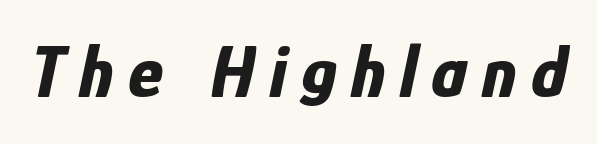
These lines carry a lot of weight — the face is fully bold. The rendering uses natural spacing where letterforms have individual widths. Every character sits at an angle, as italics do. The specimen omits any rule beneath the text block's lines. Inter-character spacing is expanded well beyond the font's built-in metrics.
